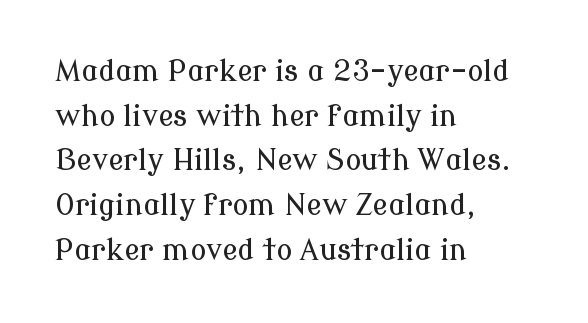
{"serif": "yes", "italic": "no", "width": "normal", "stroke_contrast": "low", "x_height": "medium", "monospaced": "no", "underline": "no", "align": "left", "line_spacing": "normal", "line_spacing_ratio": 1.54, "letter_spacing": "normal", "letter_spacing_em": 0.0, "glyph_px": 29}
